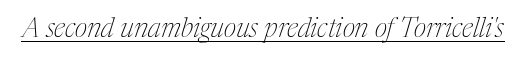
Looking at the ascenders, they clearly lean. Caption: lettering with a line underneath. Compared with a typical body face, this is equally light or lighter still. Students, note that the glyphs here touch the page at normal intervals.
